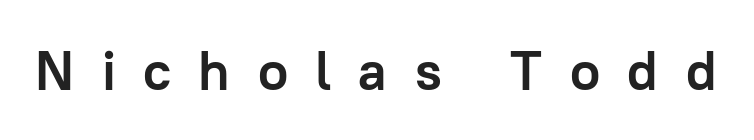
The image shows 55 px semibold sans-serif type, upright; set unusually wide letter spacing (+0.5 em), not underlined; low stroke contrast and a medium x-height.
